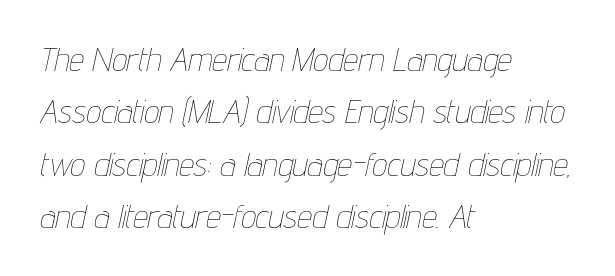
Is this a fixed-width face? No — the glyphs have proportional, varying widths. Rows of type keep a routine distance in the vertical direction. The paragraph has a hard left edge and a soft right edge. No extra tracking has been applied to these lines. The font sits on the lighter half of the weight spectrum, regular included. Just letters on the line, the space beneath them empty.
